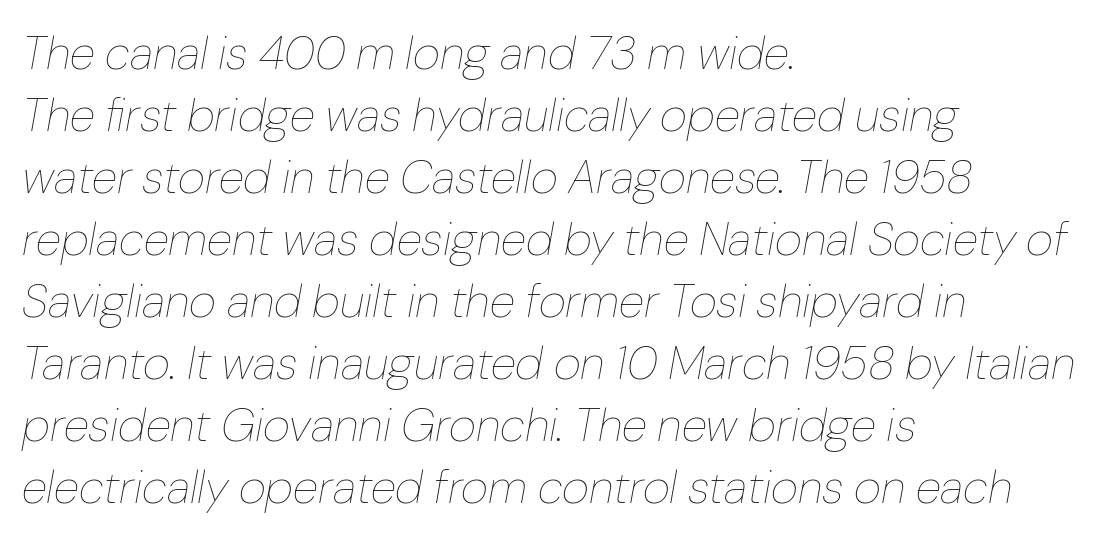
Weight: in the light-to-regular range. The designer left line spacing at the default. Character widths vary here, with narrow letters taking less room than wide ones. The strip under each line holds only bare page. Tracking here is standard; glyphs follow each other at the usual distance. In CSS terms this would be text-align: left.
